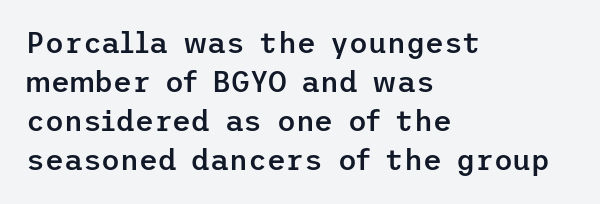
The image shows 29 px semibold sans-serif type, upright; set left-aligned, normal line spacing (1.35x), normal letter spacing, not underlined; low stroke contrast and a medium x-height.
